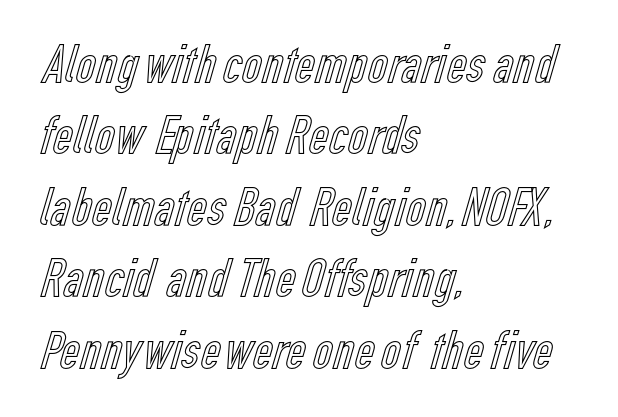
Character widths vary here, with narrow letters taking less room than wide ones. Quick note: underline off. In terms of letterspacing, this is plain default setting. These lines are set flush left with a ragged right edge.
